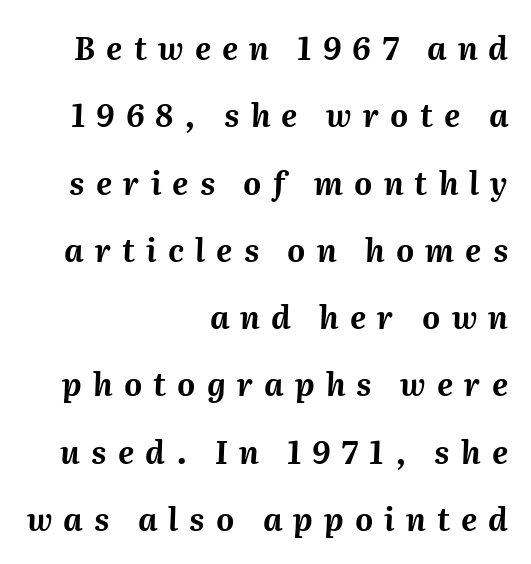
{"italic": "yes", "lean": "right", "slant_degrees": 2, "bold": "yes", "weight": "bold", "width": "normal", "stroke_contrast": "medium", "x_height": "medium", "monospaced": "no", "underline": "no", "align": "right", "line_spacing": "loose", "line_spacing_ratio": 2.17, "letter_spacing": "wide", "letter_spacing_em": 0.36, "glyph_px": 31}
